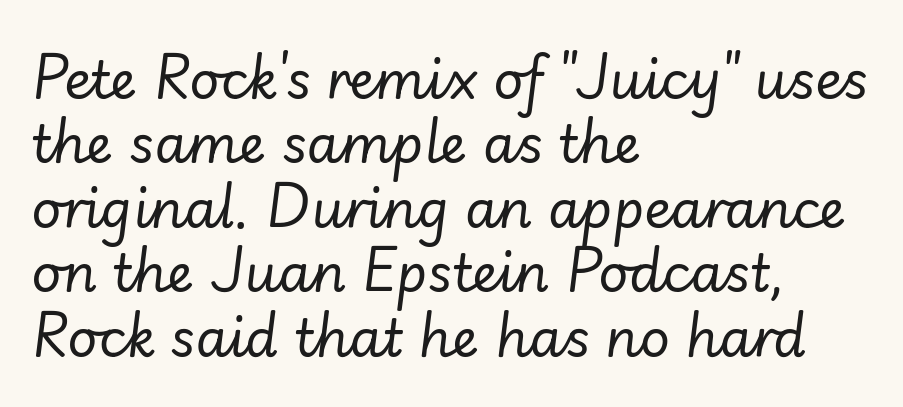
{"italic": "yes", "lean": "right", "slant_degrees": 7, "bold": "no", "weight": "regular", "width": "normal", "stroke_contrast": "low", "x_height": "small", "monospaced": "no", "underline": "no", "align": "left", "line_spacing_ratio": 1.24, "letter_spacing": "normal", "letter_spacing_em": 0.0, "glyph_px": 52}
